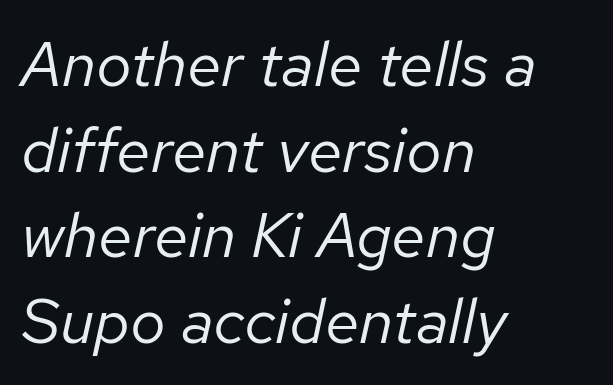
The image shows 63 px regular-weight type, italic (leaning right); set left-aligned, normal line spacing (1.36x), normal letter spacing, not underlined; low stroke contrast and a medium x-height.
